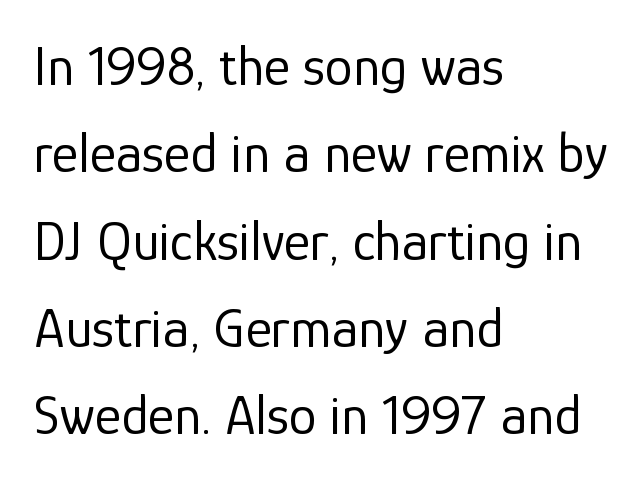
Short and long lines alike share a common starting point at left. The strip under each line holds only bare page. Whoever set this chose a conventional vertical rhythm. Nope, not italic — everything's standing straight.
